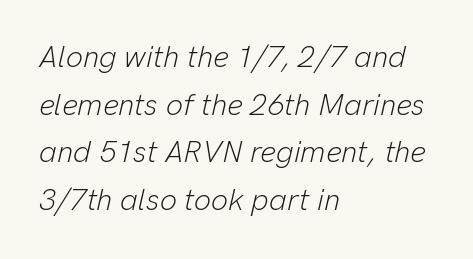
The glyphs look as if they've been sheared to an angle. The area under the type is left untouched. Horizontal alignment here is leftward, the default for most running prose. Regarding leading, the lines here are spaced in the standard way. Each stroke keeps to a modest, everyday thickness or less. Spacing verdict: proportional, widths tailored to each character.
